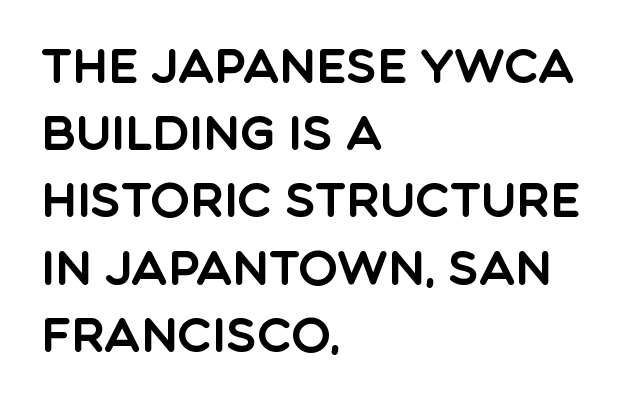
The image shows 47 px sans-serif type, upright; set left-aligned, normal line spacing (1.43x), normal letter spacing, not underlined; a large x-height.
